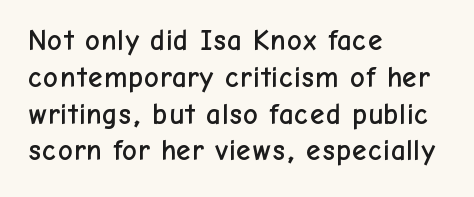
{"serif": "no", "italic": "no", "width": "normal", "stroke_contrast": "low", "x_height": "medium", "monospaced": "no", "underline": "no", "align": "left", "line_spacing": "normal", "line_spacing_ratio": 1.27, "letter_spacing": "normal", "letter_spacing_em": 0.0, "glyph_px": 29}
